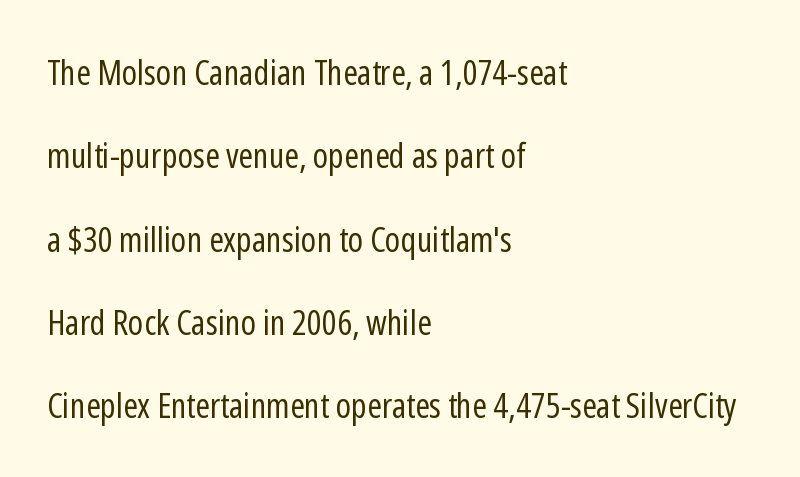
The image shows 35 px regular-weight, condensed sans-serif type, upright; set left-aligned, loose line spacing (2.38x), normal letter spacing, not underlined; low stroke contrast and a medium x-height.
